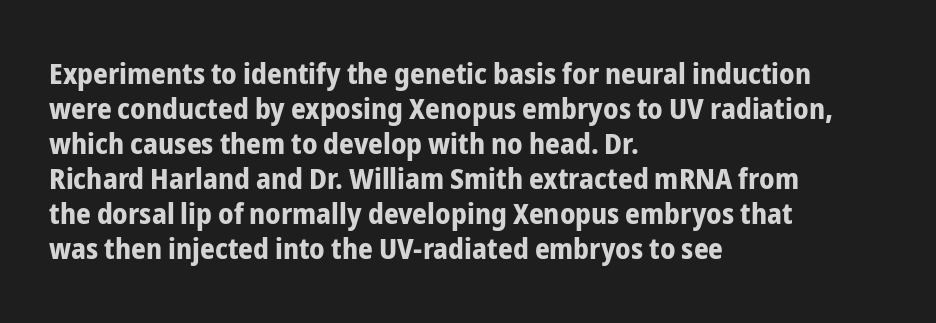
{"serif": "no", "italic": "no", "bold": "yes", "weight": "bold", "width": "condensed", "stroke_contrast": "low", "x_height": "medium", "monospaced": "no", "underline": "no", "align": "left", "line_spacing_ratio": 1.21, "letter_spacing": "normal", "letter_spacing_em": 0.0, "glyph_px": 29}
